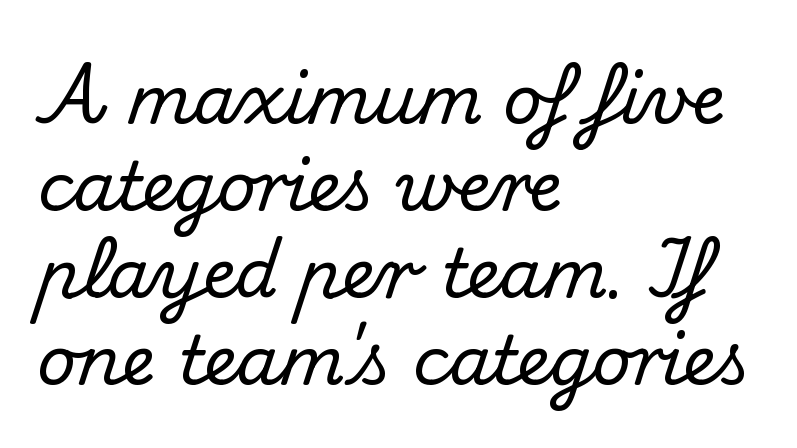
The image shows 67 px serif type; set left-aligned, normal line spacing (1.3x), normal letter spacing, not underlined; medium stroke contrast and a small x-height.
